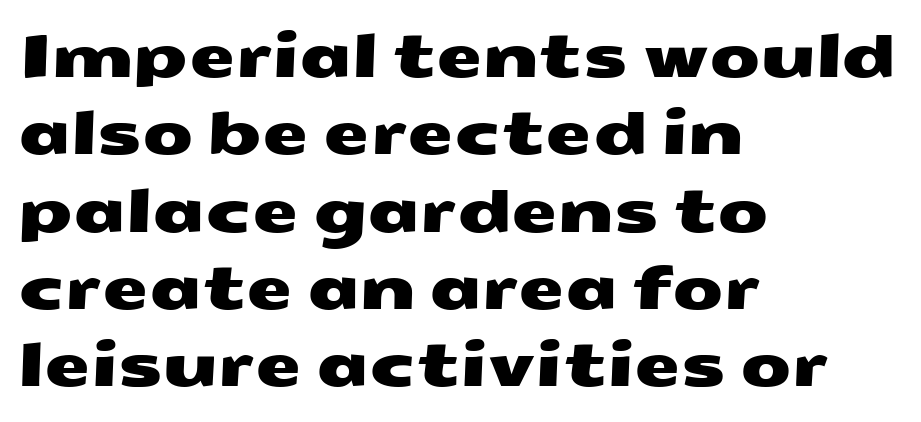
The image shows 59 px wide sans-serif type; set left-aligned, normal line spacing (1.31x), normal letter spacing, not underlined; medium stroke contrast and a medium x-height.
